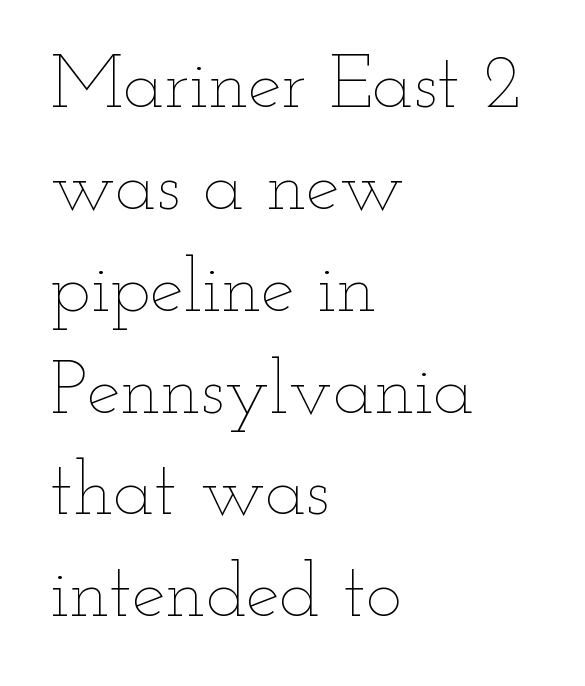
The space directly below the letters is spotless. Which margin do the lines hug? The left one — the right edge is uneven. Letters have the restrained weight of plain body copy at most. Note the varied advance widths — an 'i' is clearly narrower than an 'm'. The typography opts for an upright posture over an oblique one.
